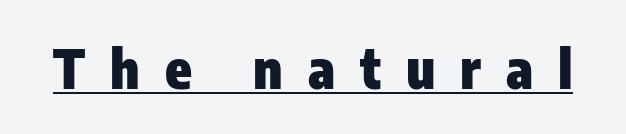
The image shows 54 px heavy, condensed sans-serif type, upright; set unusually wide letter spacing (+0.46 em), underlined; low stroke contrast and a medium x-height.
